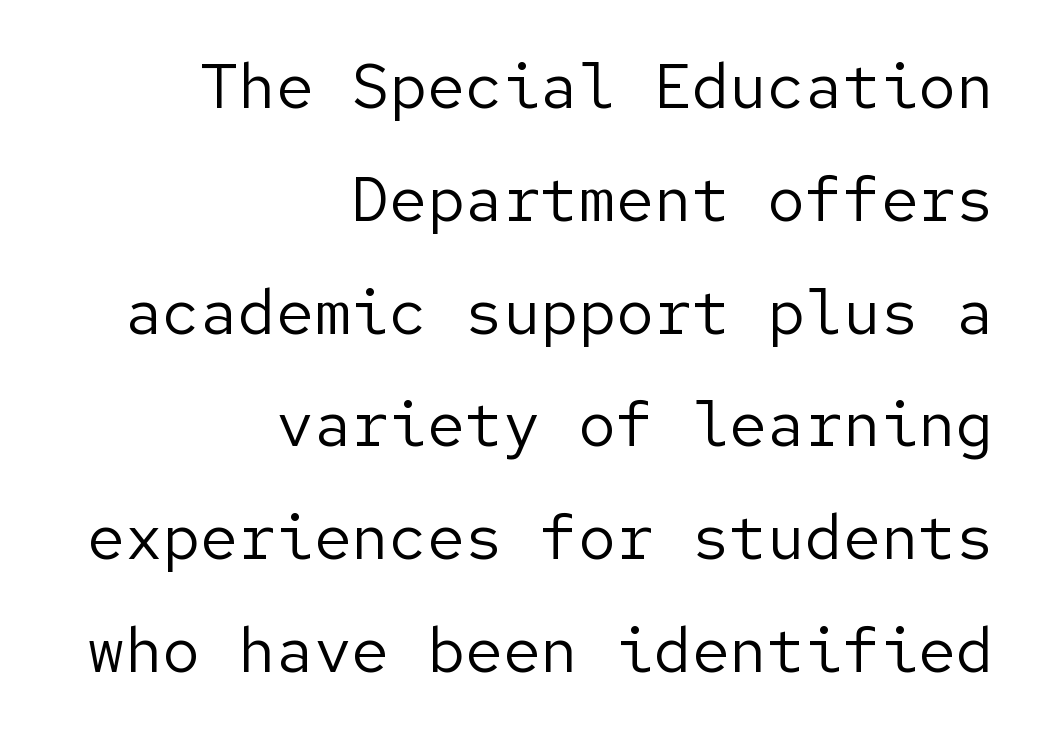
{"serif": "no", "italic": "no", "bold": "no", "weight": "regular", "width": "normal", "stroke_contrast": "low", "x_height": "medium", "underline": "no", "align": "right", "line_spacing_ratio": 1.79, "letter_spacing": "normal", "letter_spacing_em": 0.0, "glyph_px": 63}
